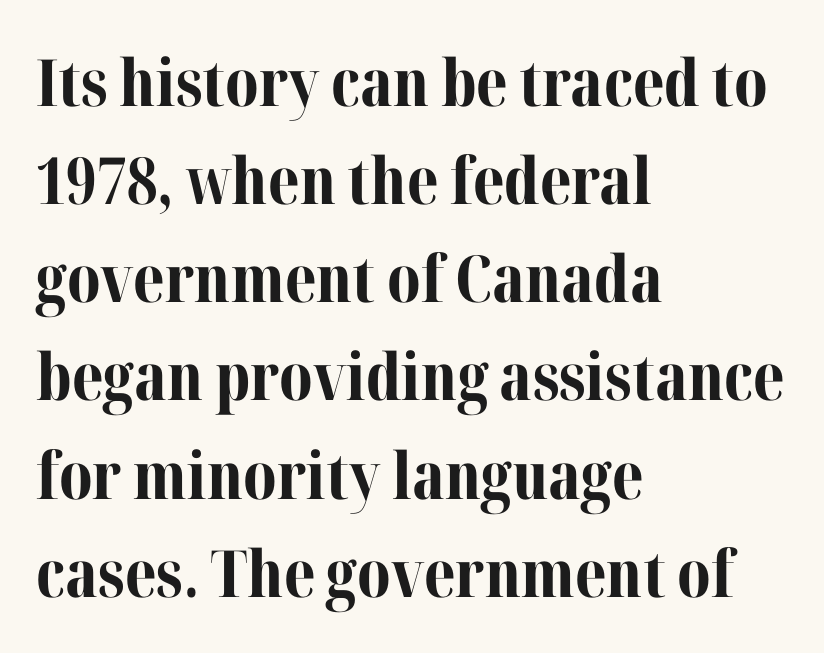
Leftover space on each line is placed entirely after the last word. Heavy, bold letterforms. Notice how the stems are strictly vertical — no italics here. The passage shown is not underscored anywhere. A typesetter would call this zero additional tracking.
